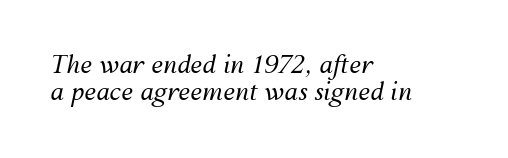
{"italic": "yes", "lean": "right", "slant_degrees": 12, "bold": "no", "underline": "no", "align": "left", "line_spacing": "tight", "line_spacing_ratio": 1.12, "letter_spacing": "normal", "letter_spacing_em": 0.0, "glyph_px": 24}
